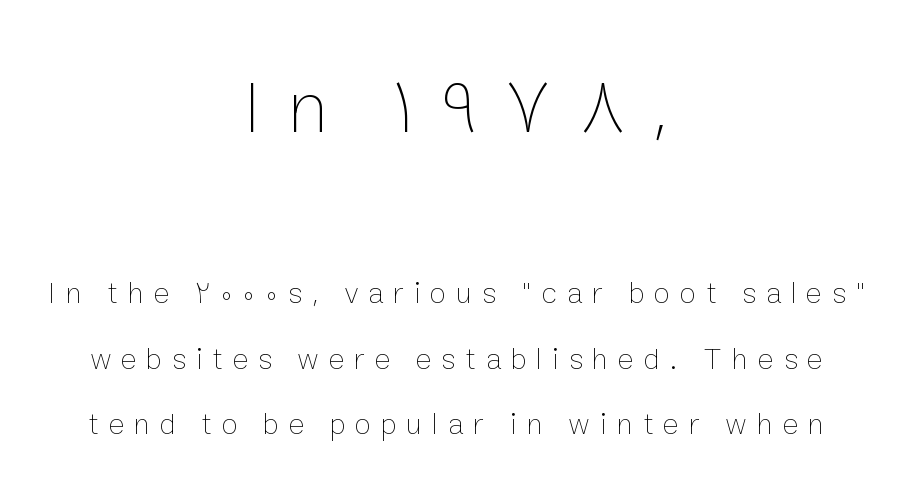
{"italic": "no", "bold": "no", "weight": "thin", "width": "normal", "stroke_contrast": "low", "x_height": "medium", "monospaced": "no", "underline": "no", "align": "center", "line_spacing": "loose", "line_spacing_ratio": 2.18, "letter_spacing": "wide", "letter_spacing_em": 0.33, "larger_block": "first", "size_ratio": 2.5, "glyph_px": 75}
